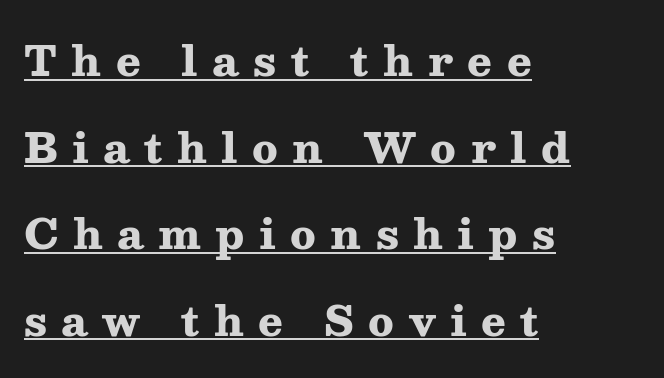
{"serif": "yes", "italic": "no", "bold": "yes", "weight": "heavy", "width": "wide", "stroke_contrast": "medium", "x_height": "medium", "monospaced": "no", "underline": "yes", "align": "left", "line_spacing": "loose", "line_spacing_ratio": 2.11, "letter_spacing": "wide", "letter_spacing_em": 0.35, "glyph_px": 41}
